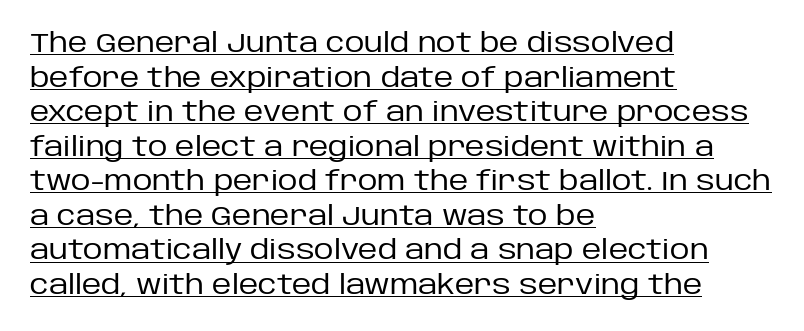
Q: Is the text bold? A: No.
Q: Is the text italic (slanted)? A: No, it is upright.
Q: Is the text underlined? A: Yes.
Q: How is the paragraph aligned? A: Left-aligned.
Q: Is the spacing between letters normal or unusually wide? A: Normal.
Q: Is the spacing between lines tight, normal or loose? A: Normal.
